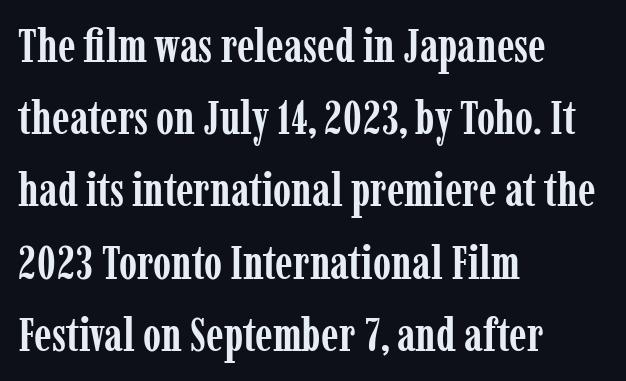
The image shows 46 px semibold, condensed serif type, upright; set left-aligned, normal line spacing (1.57x), normal letter spacing, not underlined; low stroke contrast and a medium x-height.
